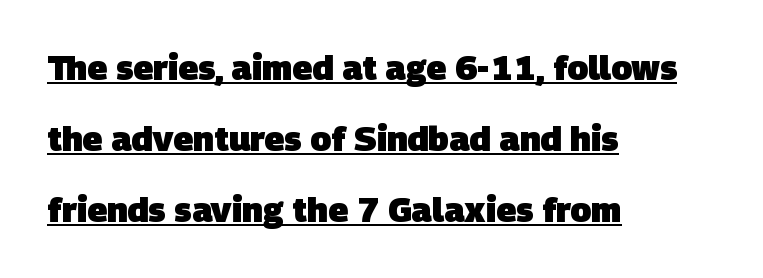
{"serif": "no", "bold": "yes", "weight": "heavy", "width": "normal", "stroke_contrast": "low", "x_height": "large", "monospaced": "no", "underline": "yes", "align": "left", "line_spacing": "loose", "line_spacing_ratio": 2.09, "letter_spacing": "normal", "letter_spacing_em": 0.0, "glyph_px": 34}
